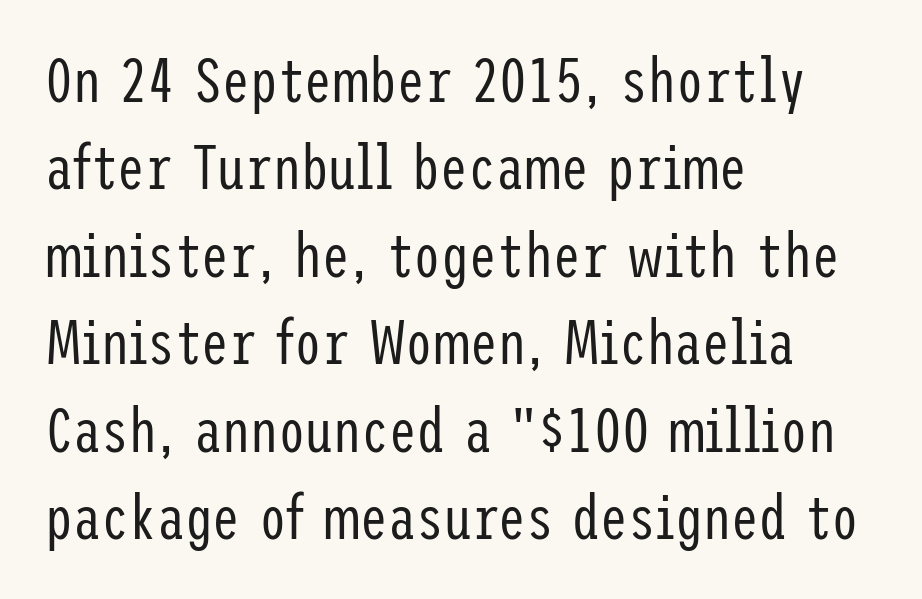
Which margin do the lines hug? The left one — the right edge is uneven. Style check: upright. The block of text has a typical density, with ordinary space between rows. Weight class: somewhere from thin through regular. Does extra space separate the letters? No, they use regular spacing.
